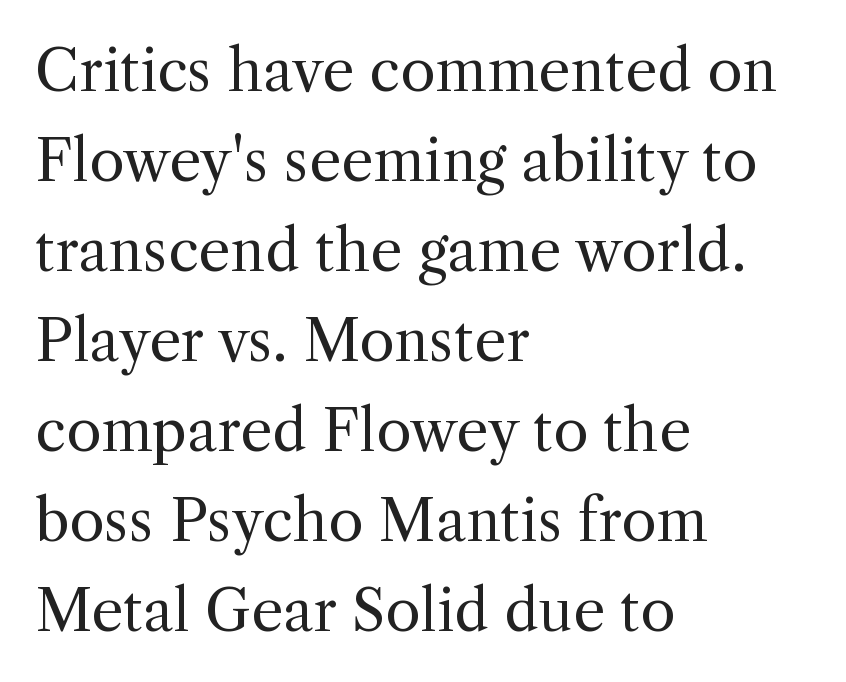
{"serif": "yes", "italic": "no", "bold": "no", "weight": "regular", "width": "normal", "x_height": "medium", "monospaced": "no", "underline": "no", "align": "left", "line_spacing": "normal", "line_spacing_ratio": 1.58, "letter_spacing": "normal", "letter_spacing_em": 0.0, "glyph_px": 57}
